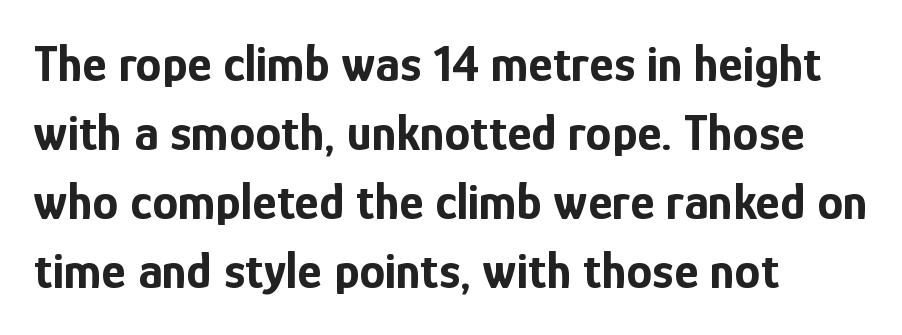
The image shows 52 px bold, condensed sans-serif type, upright; set left-aligned, normal line spacing (1.33x), normal letter spacing, not underlined; low stroke contrast and a medium x-height.
